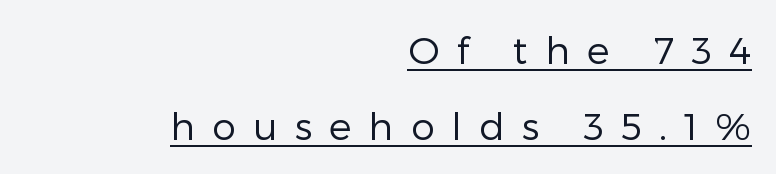
The image shows 38 px regular-weight sans-serif type, upright; set right-aligned, loose line spacing (2.01x), unusually wide letter spacing (+0.45 em), underlined; low stroke contrast and a medium x-height.
